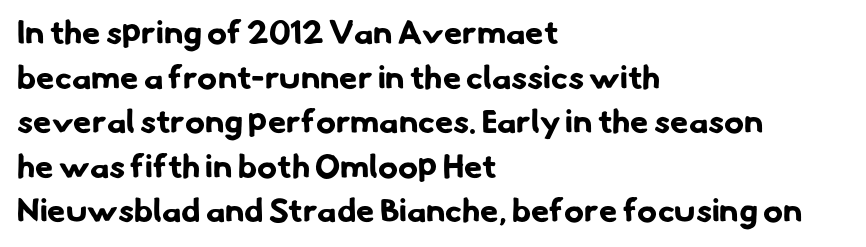
{"serif": "no", "bold": "yes", "weight": "bold", "width": "normal", "stroke_contrast": "low", "x_height": "small", "monospaced": "no", "underline": "no", "align": "left", "line_spacing": "normal", "line_spacing_ratio": 1.35, "letter_spacing": "normal", "letter_spacing_em": 0.0, "glyph_px": 33}
